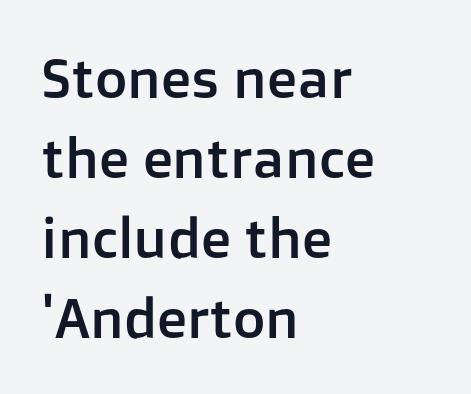
The image shows 56 px sans-serif type, upright; set left-aligned, normal line spacing (1.43x), normal letter spacing, not underlined; low stroke contrast and a medium x-height.
